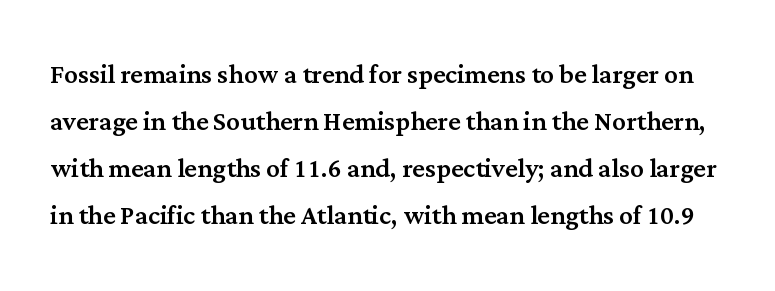
{"serif": "yes", "italic": "no", "width": "normal", "stroke_contrast": "medium", "x_height": "medium", "monospaced": "no", "underline": "no", "line_spacing": "normal", "line_spacing_ratio": 1.38, "letter_spacing": "normal", "letter_spacing_em": 0.0, "glyph_px": 34}
